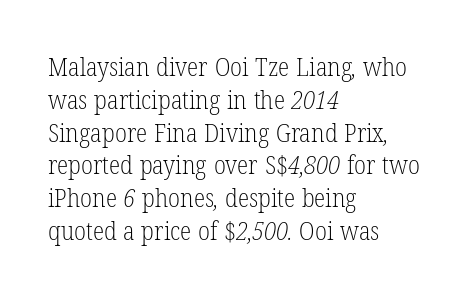
{"bold": "no", "underline": "no", "align": "left", "line_spacing": "normal", "line_spacing_ratio": 1.26, "letter_spacing": "normal", "letter_spacing_em": 0.0, "glyph_px": 26}
